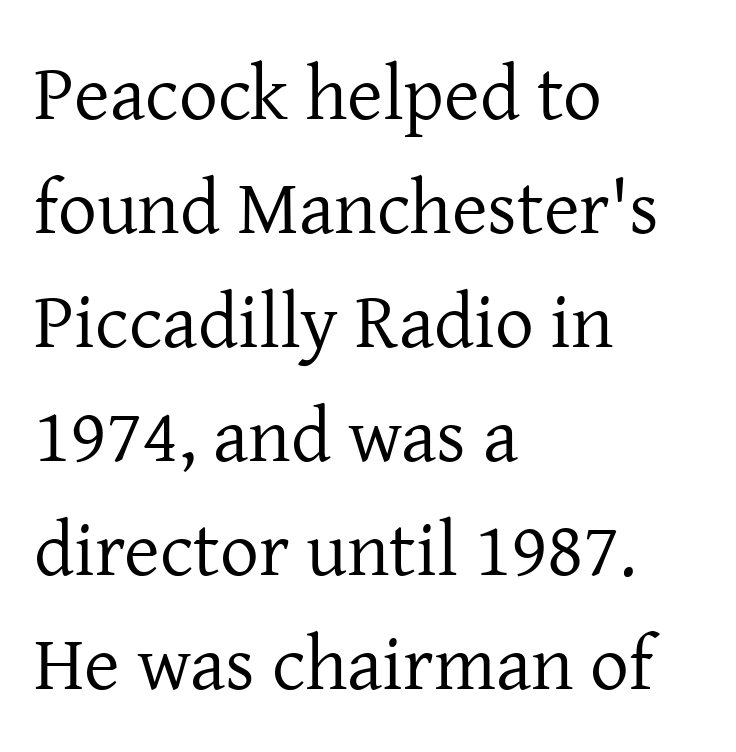
Q: Is the text bold? A: No.
Q: Is the text italic (slanted)? A: No, it is upright.
Q: Is the typeface a serif or a sans-serif typeface? A: Serif.
Q: Is the text underlined? A: No.
Q: How is the paragraph aligned? A: Left-aligned.
Q: Is the spacing between letters normal or unusually wide? A: Normal.
Q: Is the spacing between lines tight, normal or loose? A: Normal.
Q: Width (condensed, normal, or wide)? A: Normal.
Q: Stroke contrast? A: Low.
Q: x-height? A: Medium.
Q: Monospaced? A: No.
